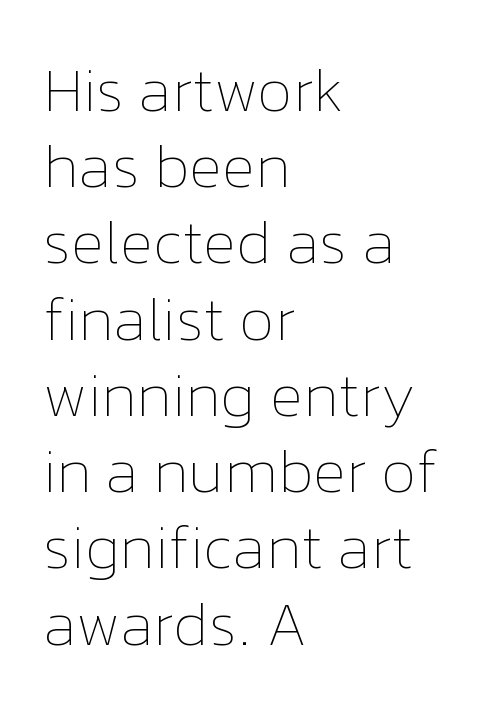
{"italic": "no", "bold": "no", "weight": "thin", "width": "normal", "stroke_contrast": "low", "x_height": "medium", "monospaced": "no", "underline": "no", "align": "left", "line_spacing": "normal", "line_spacing_ratio": 1.25, "letter_spacing": "normal", "letter_spacing_em": 0.0, "glyph_px": 61}
